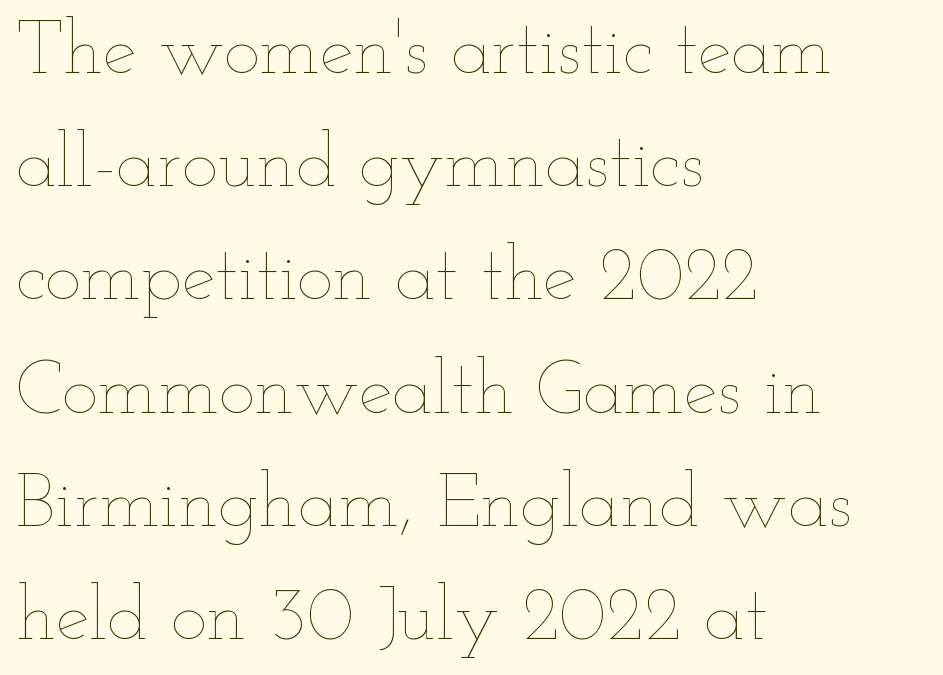
The paragraph shown leans on its left margin. Rule under the text: the space is simply empty. Style check: upright. Looks like regular typesetting: each glyph gets only the width it needs. Line spacing here is normal.
